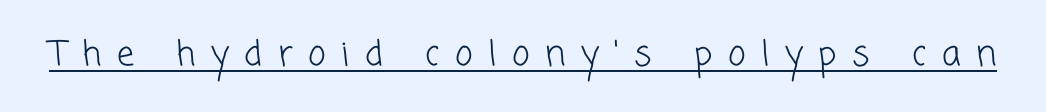
Is there an underline? Yes — a line sits under the letters. Typographically, this falls in the sans-serif category. Looks like regular typesetting: each glyph gets only the width it needs. The characters are drawn with everyday or finer stroke widths. The tracking reads as deliberately expanded to a designer's eye.
